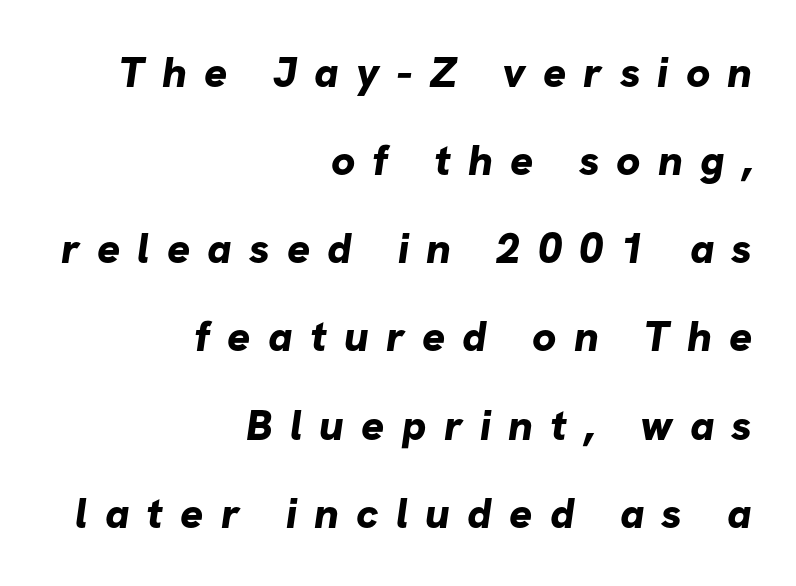
The image shows 43 px bold sans-serif type; set right-aligned, loose line spacing (2.05x), unusually wide letter spacing (+0.4 em), not underlined; low stroke contrast and a medium x-height.
